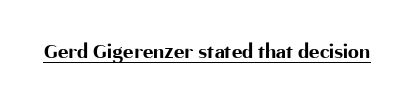
The image shows 22 px bold type, upright; set normal letter spacing, underlined.
